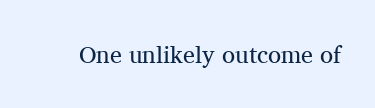
The image shows 24 px text type, upright; set normal letter spacing, not underlined.
